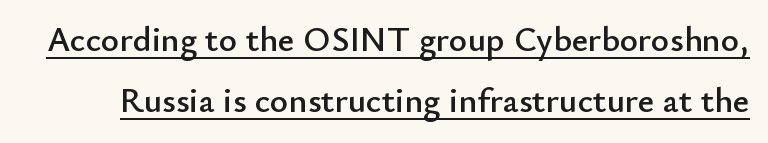
The image shows 35 px sans-serif type, upright; set line spacing 1.75x, normal letter spacing, underlined; low stroke contrast and a small x-height.
